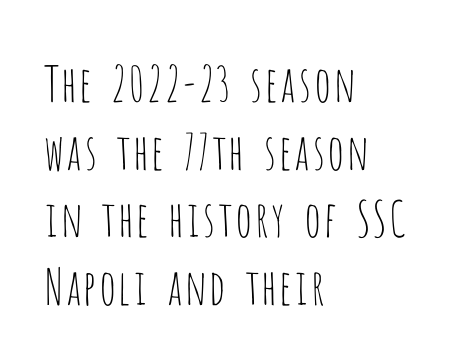
Characters follow at the spacing the type designer built in. Looks like regular typesetting: each glyph gets only the width it needs. The characters display no serif detailing; their extremities are plain. The text block is weighted toward the left margin, trailing off unevenly rightward. The rows are spaced the way most documents space them.
